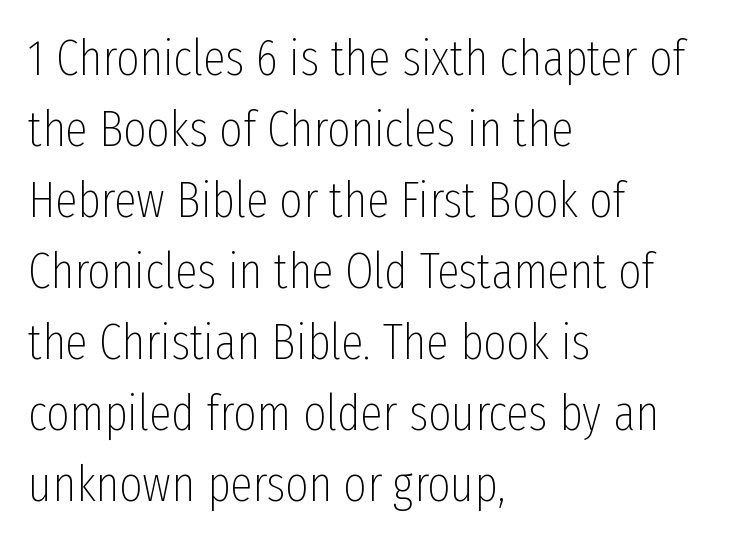
Q: Is the text bold? A: No.
Q: Is the text italic (slanted)? A: No, it is upright.
Q: Is the typeface a serif or a sans-serif typeface? A: Sans-serif.
Q: Is the text underlined? A: No.
Q: How is the paragraph aligned? A: Left-aligned.
Q: Is the spacing between letters normal or unusually wide? A: Normal.
Q: Is the spacing between lines tight, normal or loose? A: Normal.
Q: Width (condensed, normal, or wide)? A: Condensed.
Q: Stroke contrast? A: Low.
Q: x-height? A: Medium.
Q: Monospaced? A: No.
